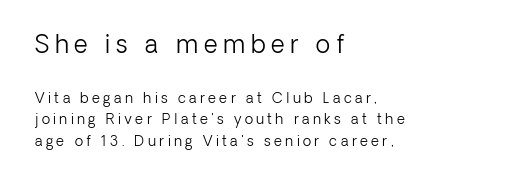
Does the copy run flush right? No — it runs flush left. Vertical spacing — default. The upper block of text is set noticeably larger than the block beneath it. The lettering holds an erect, upright posture throughout.
